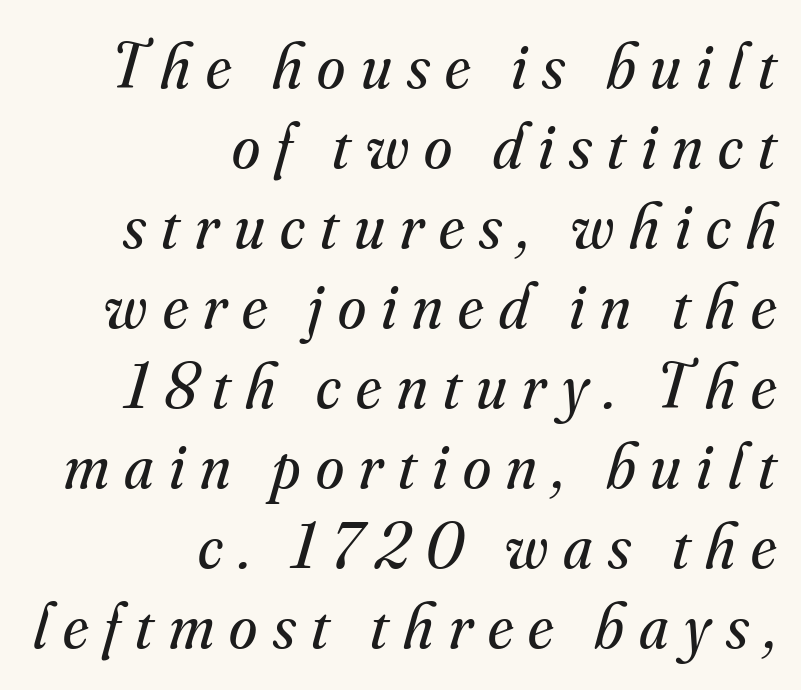
Notice how descenders clear the ascenders below comfortably — that's standard leading. The area under the type is left untouched. You can tell from the footed stems that serif type was used. All the whitespace from short lines collects on the left. Think of a printed novel: that variable character pitch is what you see here.
